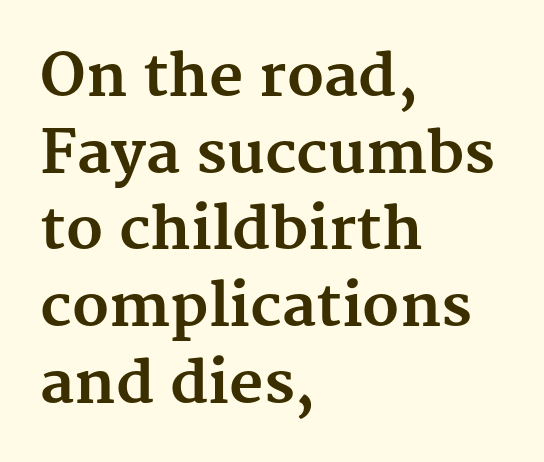
The image shows 59 px bold serif type, upright; set left-aligned, normal line spacing (1.3x), normal letter spacing, not underlined; medium stroke contrast and a medium x-height.
